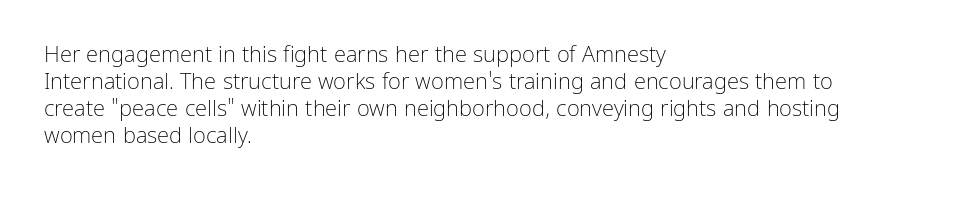
{"italic": "no", "bold": "no", "underline": "no", "align": "left", "line_spacing_ratio": 1.23, "letter_spacing": "normal", "letter_spacing_em": 0.0, "glyph_px": 22}
